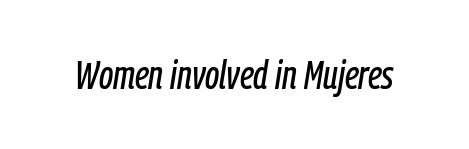
Do the characters align in a grid? No, the font is proportional. Posture: slanted. The glyphs are unaccompanied by any horizontal stroke below them. Compared with typical body copy, the letter spacing here is the same.
